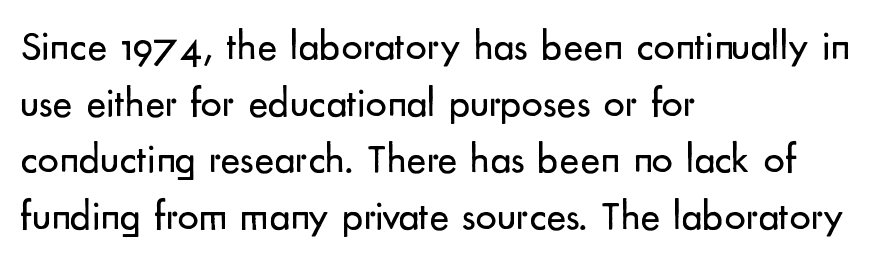
{"serif": "no", "italic": "no", "bold": "no", "weight": "regular", "width": "normal", "stroke_contrast": "low", "x_height": "small", "monospaced": "no", "underline": "no", "align": "left", "line_spacing": "normal", "line_spacing_ratio": 1.35, "letter_spacing": "normal", "letter_spacing_em": 0.0, "glyph_px": 42}
